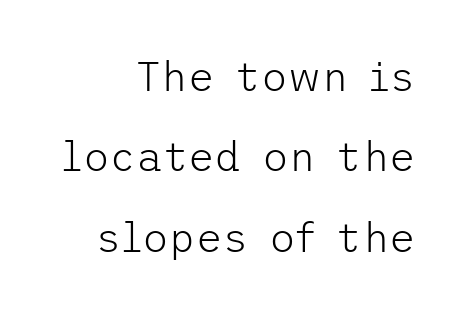
{"serif": "no", "italic": "no", "bold": "no", "weight": "light", "width": "normal", "stroke_contrast": "low", "x_height": "medium", "underline": "no", "align": "right", "line_spacing": "loose", "line_spacing_ratio": 1.96, "letter_spacing": "normal", "letter_spacing_em": 0.0, "glyph_px": 41}
